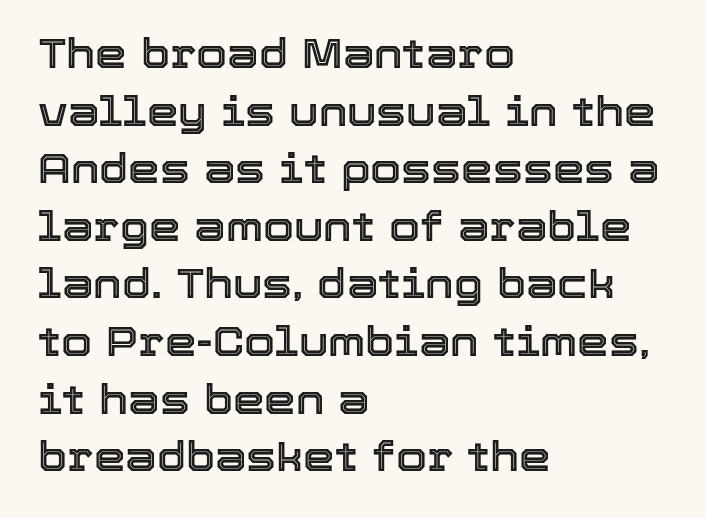
The passage shown is not underscored anywhere. Nothing unusual about the tracking: characters are spaced as the font intends. Is this a fixed-width face? No — the glyphs have proportional, varying widths. These lines sit exactly where default settings would place them.
